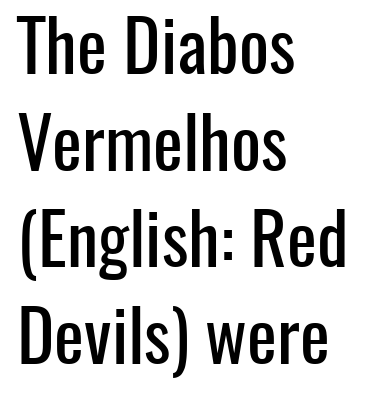
{"serif": "no", "italic": "no", "width": "condensed", "stroke_contrast": "low", "x_height": "medium", "monospaced": "no", "underline": "no", "align": "left", "line_spacing": "normal", "line_spacing_ratio": 1.36, "letter_spacing": "normal", "letter_spacing_em": 0.0, "glyph_px": 71}
